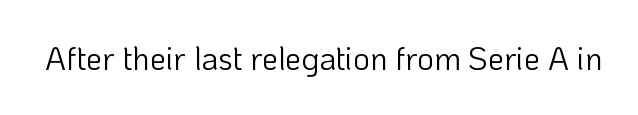
Q: Is the text bold? A: No.
Q: Is the text italic (slanted)? A: No, it is upright.
Q: Is the typeface a serif or a sans-serif typeface? A: Sans-serif.
Q: Is the text underlined? A: No.
Q: Is the spacing between letters normal or unusually wide? A: Normal.
Q: Width (condensed, normal, or wide)? A: Normal.
Q: Stroke contrast? A: Low.
Q: x-height? A: Medium.
Q: Monospaced? A: No.
